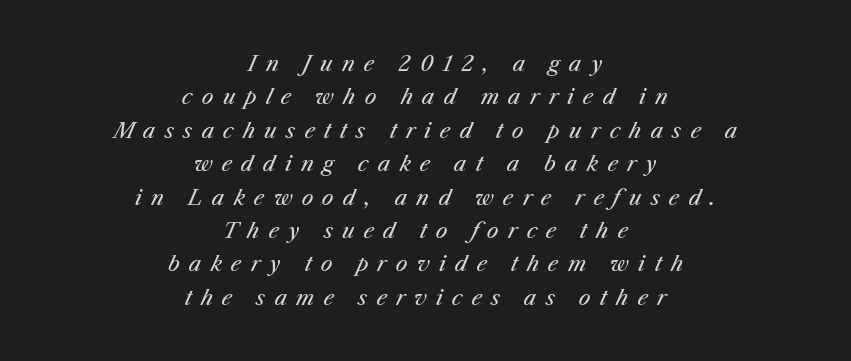
Heaviness? Minimal to ordinary, like unemphasized prose. Lines of text with bare space underneath. Line spacing here is normal. Yep, that's italic — everything's leaning.
